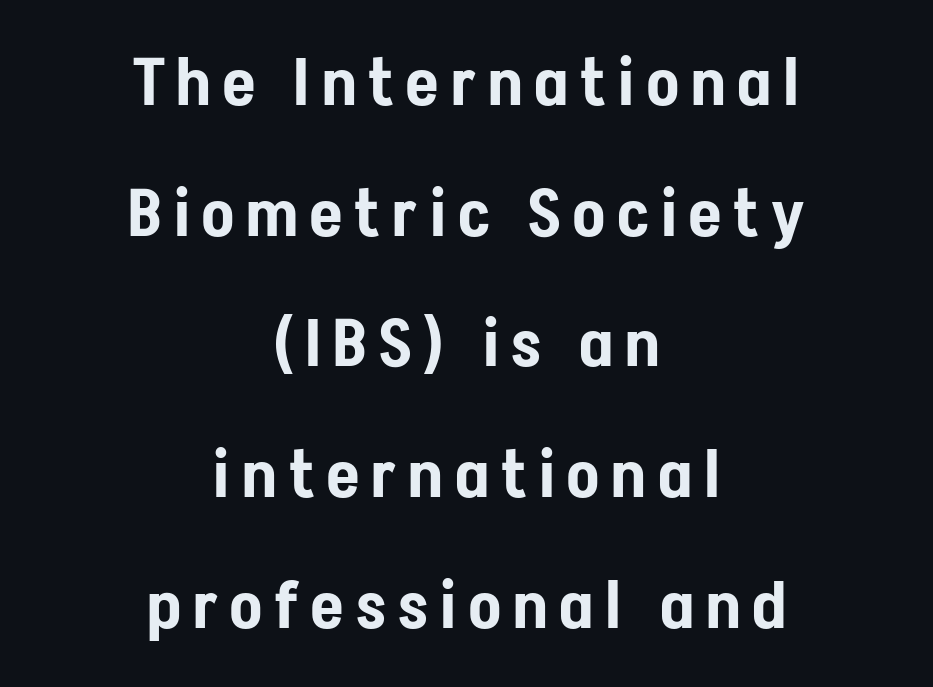
Do the characters align in a grid? No, the font is proportional. The rendering shows plain stroke endings on the letterforms — a sans-serif design. In terms of posture, this sample is upright. Plain, unruled lines of type. In terms of leading, this rendering errs on the spacious side.
